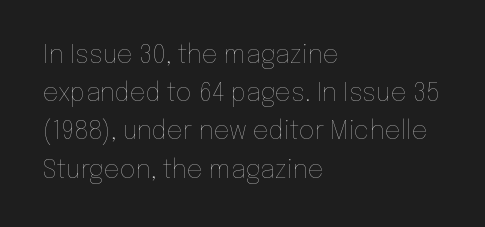
The glyphs are unaccompanied by any horizontal stroke below them. Posture: vertical. These lines keep a tight, regular rhythm from letter to letter. Interline gaps are of average width in this sample. The paragraph shown leans on its left margin.
